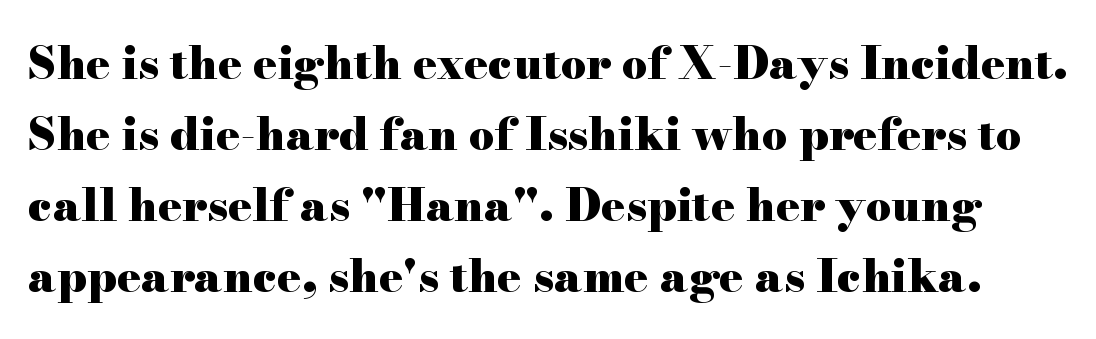
In terms of leading, this rendering sits right in the middle. A typesetter would mark this as roman, not italic. The rendering uses a bold face; every stroke is thick and dark. The passage shown is typed in a proportional face where columns would drift. The gaps between neighbouring characters are ordinary and unremarkable. I'd call this a serif setting — the letters wear small feet.
